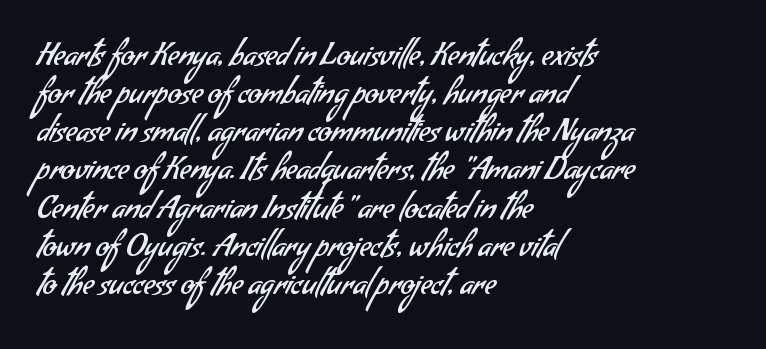
No heavy texture on the line: the type isn't bold. Reading down the block, your eye returns to a fixed left position each line. The letters carry no serifs — their stems end cleanly without finishing strokes. Looks like regular typesetting: each glyph gets only the width it needs. Nobody drew a line under any word here.
